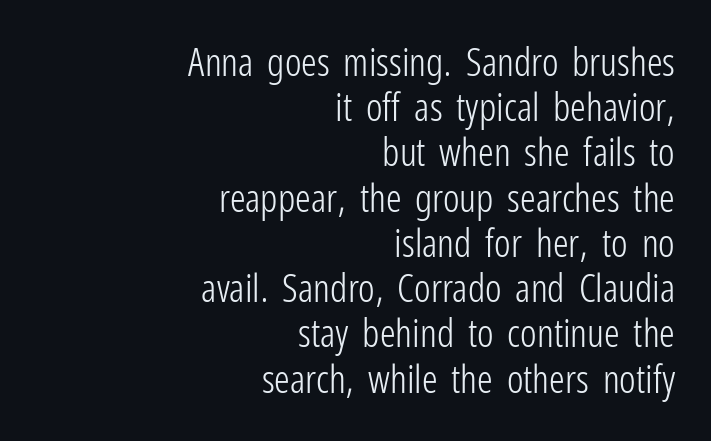
{"serif": "no", "italic": "no", "bold": "no", "weight": "light", "width": "condensed", "stroke_contrast": "low", "x_height": "medium", "monospaced": "no", "underline": "no", "align": "right", "line_spacing_ratio": 1.16, "letter_spacing": "normal", "letter_spacing_em": 0.0, "glyph_px": 39}
